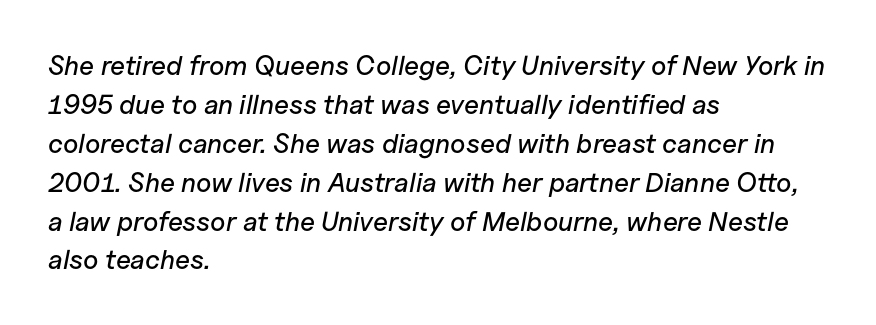
The image shows 27 px text type, italic (leaning right); set left-aligned, normal line spacing (1.44x), normal letter spacing, not underlined.
